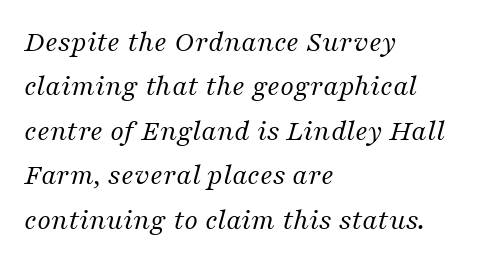
The designer left line spacing at the default. Classification — serif. Glance below the letters and you will spot only blank space. Stem width sits at or under what a default text font uses. Tracking here is standard; glyphs follow each other at the usual distance. The face used here is proportionally spaced, like ordinary book or web type.
